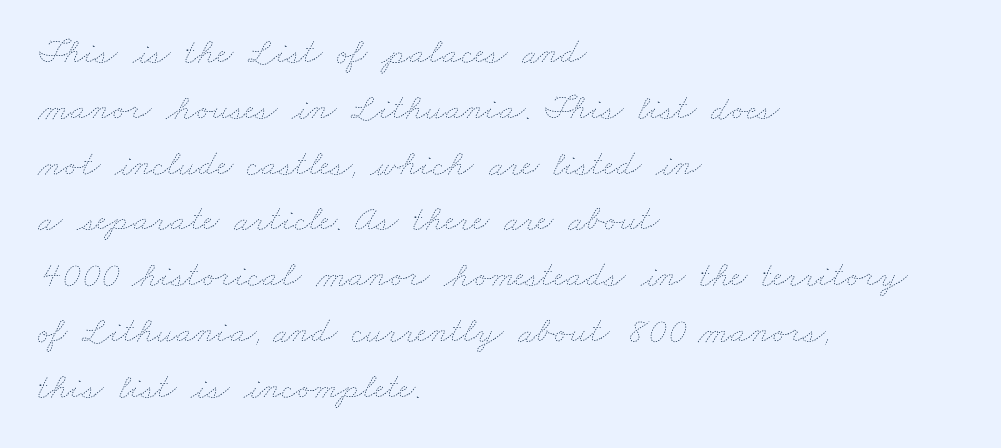
The image shows 36 px thin, wide type; set left-aligned, normal line spacing (1.55x), normal letter spacing, not underlined; low stroke contrast and a small x-height.
